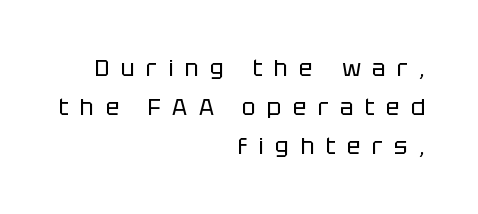
The image shows 23 px text type, upright; set right-aligned, normal line spacing (1.69x), unusually wide letter spacing (+0.49 em), not underlined.
